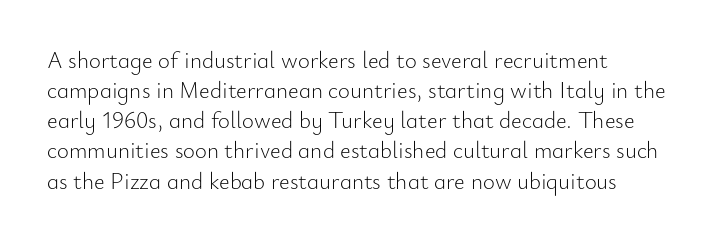
Teacher's note: observe the even left margin — that is flush-left alignment. Does extra space separate the letters? No, they use regular spacing. In terms of posture, this sample is upright. The glyphs are unaccompanied by any horizontal stroke below them. The lines sit at an ordinary, default distance from one another.
